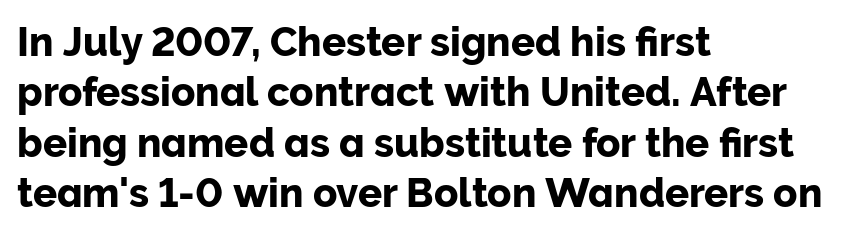
The letters stand upright; this is a roman face. Check under the words: just untouched page. Compared with a centered layout, this one pins lines to the left instead. Baseline-to-baseline distance is the conventional proportion of letter height. Serif or sans? Sans — the stroke terminals are bare.
